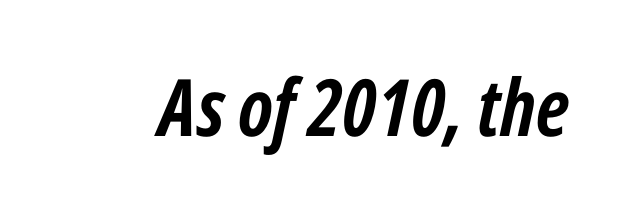
Q: Is the text bold? A: Yes.
Q: Is the text italic (slanted)? A: Yes, it leans right by about 12 degrees.
Q: Is the text underlined? A: No.
Q: Is the spacing between letters normal or unusually wide? A: Normal.
Q: Width (condensed, normal, or wide)? A: Condensed.
Q: Stroke contrast? A: Low.
Q: x-height? A: Medium.
Q: Monospaced? A: No.
